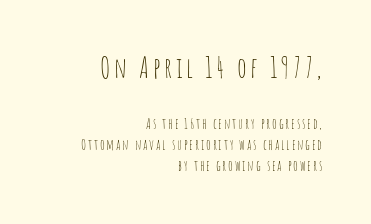
Q: Is the text bold? A: No.
Q: Is the text italic (slanted)? A: No, it is upright.
Q: Is the typeface a serif or a sans-serif typeface? A: Sans-serif.
Q: Is the text underlined? A: No.
Q: How is the paragraph aligned? A: Right-aligned.
Q: Is the spacing between lines tight, normal or loose? A: Normal.
Q: Which block of text is set in a larger size, the first (top) or the second (bottom)? A: The first (top) one.
Q: Width (condensed, normal, or wide)? A: Condensed.
Q: Stroke contrast? A: Low.
Q: x-height? A: Large.
Q: Monospaced? A: No.
